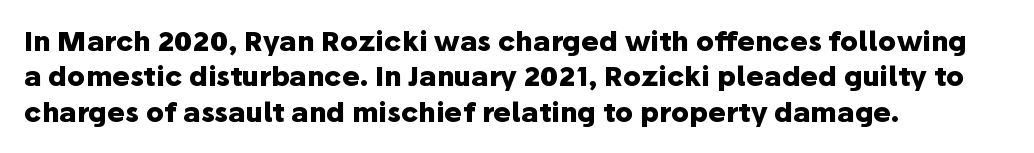
The image shows 27 px bold type, upright; set left-aligned, normal line spacing (1.31x), normal letter spacing, not underlined.
